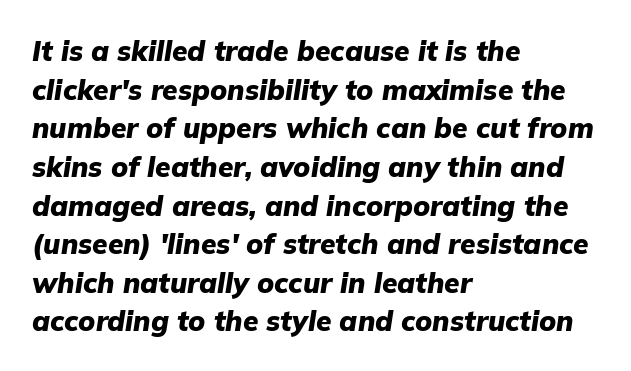
{"italic": "yes", "lean": "right", "slant_degrees": 9, "bold": "yes", "weight": "heavy", "width": "normal", "stroke_contrast": "low", "x_height": "medium", "monospaced": "no", "underline": "no", "align": "left", "line_spacing": "normal", "line_spacing_ratio": 1.38, "letter_spacing": "normal", "letter_spacing_em": 0.0, "glyph_px": 28}
